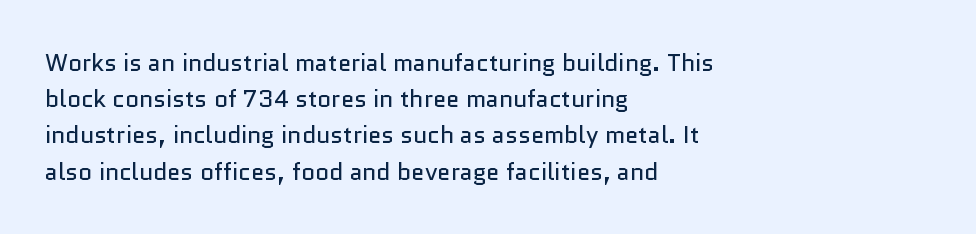
Default kerning and tracking; the words read as compact shapes. Tall strokes in this sample are plumb rather than angled. This rendering uses left alignment, leaving the right contour irregular. Students, observe: this is what conventionally led text looks like. Each stroke keeps to a modest, everyday thickness or less. Honestly, there is no underline to notice here at all.
